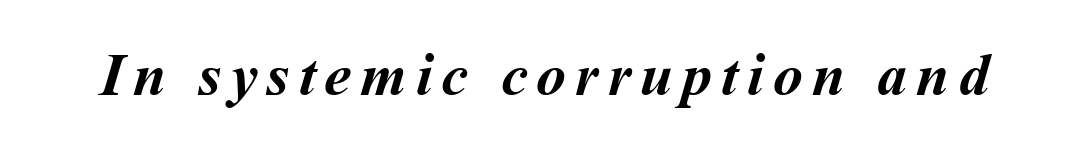
Q: Is the text bold? A: Yes.
Q: Is the text underlined? A: No.
Q: Width (condensed, normal, or wide)? A: Normal.
Q: Stroke contrast? A: Medium.
Q: x-height? A: Medium.
Q: Monospaced? A: No.
